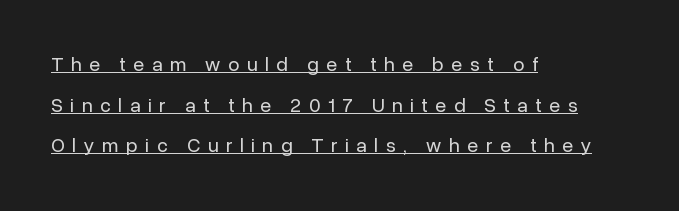
Q: Is the text bold? A: No.
Q: Is the text italic (slanted)? A: No, it is upright.
Q: Is the text underlined? A: Yes.
Q: How is the paragraph aligned? A: Left-aligned.
Q: Is the spacing between letters normal or unusually wide? A: Unusually wide.
Q: Is the spacing between lines tight, normal or loose? A: Loose.
